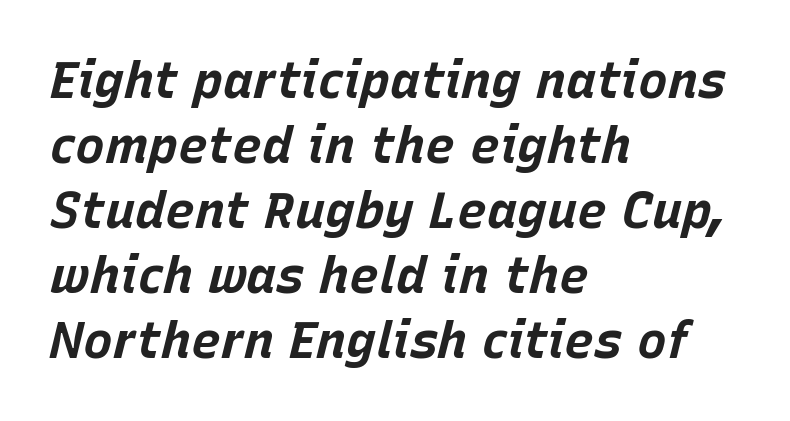
The space directly below the letters is spotless. Honestly, the letter spacing is just normal — you wouldn't notice it. The rendering applies a slant to the glyphs. Which margin do the lines hug? The left one — the right edge is uneven.
